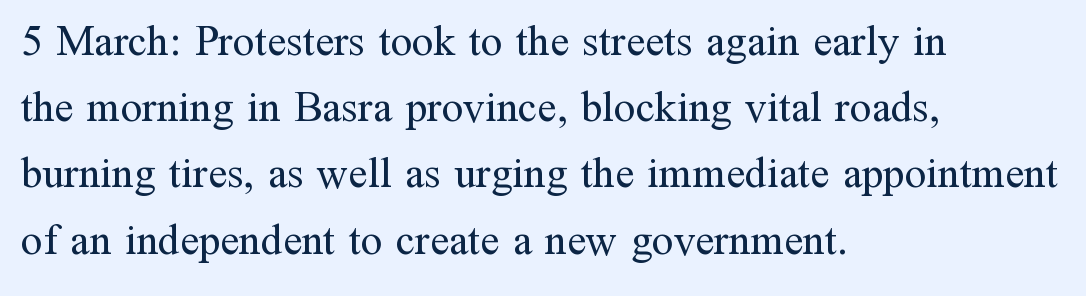
Q: Is the text bold? A: No.
Q: Is the text italic (slanted)? A: No, it is upright.
Q: Is the typeface a serif or a sans-serif typeface? A: Serif.
Q: Is the text underlined? A: No.
Q: How is the paragraph aligned? A: Left-aligned.
Q: Is the spacing between letters normal or unusually wide? A: Normal.
Q: Is the spacing between lines tight, normal or loose? A: Normal.
Q: Width (condensed, normal, or wide)? A: Normal.
Q: Stroke contrast? A: Medium.
Q: x-height? A: Medium.
Q: Monospaced? A: No.
